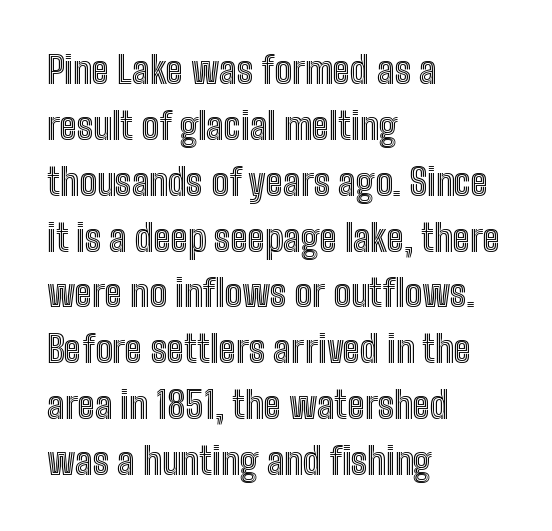
Leading: standard. Unmarked baselines from the first word to the last. Nothing unusual about the tracking: characters are spaced as the font intends. The specimen reads as upright at a glance. Each letter keeps its own natural width here, so spacing adapts to shape. Where is the straight margin? On the left.
